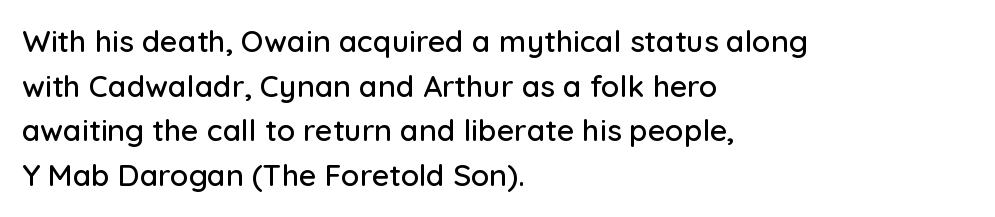
Does the copy run flush right? No — it runs flush left. A typesetter would call this leading conventional body-copy spacing. Lines of text with bare space underneath. The font family rendered here belongs to the sans-serif group. Varying glyph widths throughout — classic text-font behaviour.
